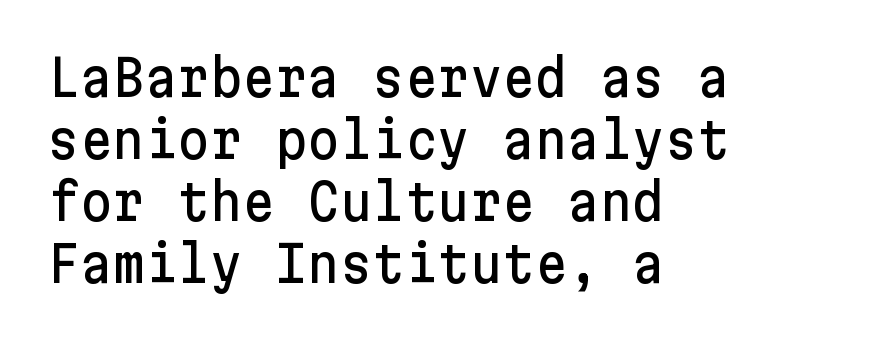
Left-aligned paragraph, ragged on the right. The passage shown is not underscored anywhere. The designer went with a sans here, leaving each stem footless. This is roman type, the default non-slanted kind. Is the letter spacing exaggerated? No — it looks like the ordinary default.
